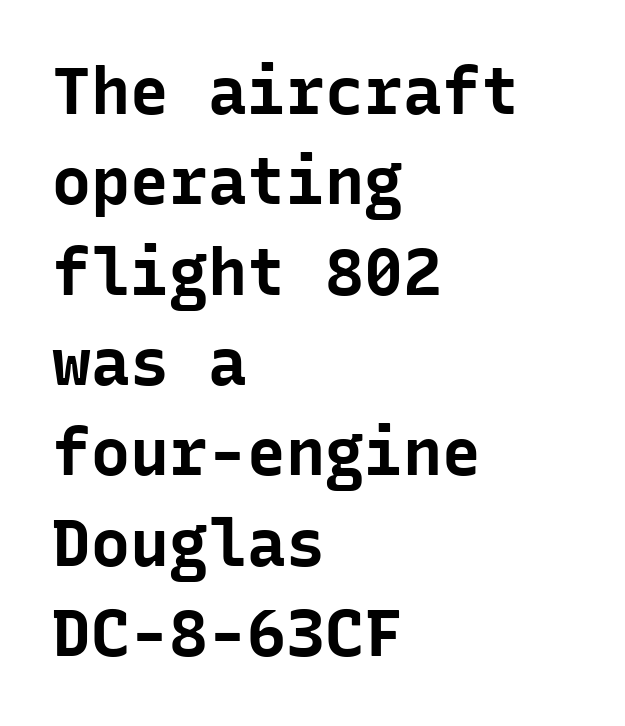
I'd call this a sans setting — the letters go barefoot. Descenders hang freely into open space. In terms of leading, this rendering sits right in the middle. These lines keep a tight, regular rhythm from letter to letter. Short and long lines alike share a common starting point at left. Think of a typewriter: that constant character pitch is what you see here.
